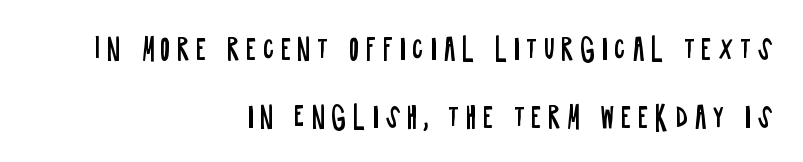
{"serif": "no", "italic": "no", "bold": "no", "weight": "regular", "width": "condensed", "stroke_contrast": "low", "x_height": "large", "monospaced": "no", "underline": "no", "align": "right", "line_spacing": "loose", "line_spacing_ratio": 2.42, "letter_spacing": "wide", "letter_spacing_em": 0.22, "glyph_px": 28}
